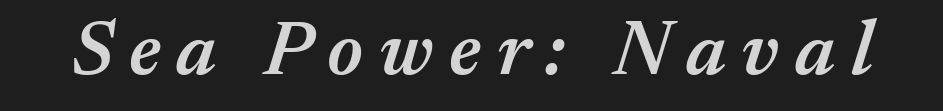
Is the type slanted? Yes — the strokes lean at a clear angle. The gap between lines stays unmarked. These lines have a slow, spaced-out rhythm from letter to letter. The rendering uses natural spacing where letterforms have individual widths. Each glyph is drawn with semibold strokes, heavier than normal yet not fully bold.
